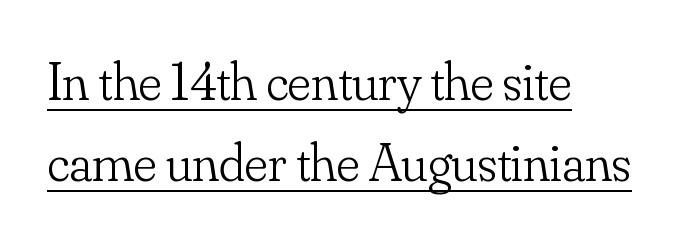
Q: Is the text bold? A: No.
Q: Is the text italic (slanted)? A: No, it is upright.
Q: Is the typeface a serif or a sans-serif typeface? A: Serif.
Q: Is the text underlined? A: Yes.
Q: How is the paragraph aligned? A: Left-aligned.
Q: Is the spacing between letters normal or unusually wide? A: Normal.
Q: Is the spacing between lines tight, normal or loose? A: Normal.
Q: Width (condensed, normal, or wide)? A: Normal.
Q: Stroke contrast? A: Low.
Q: x-height? A: Small.
Q: Monospaced? A: No.
